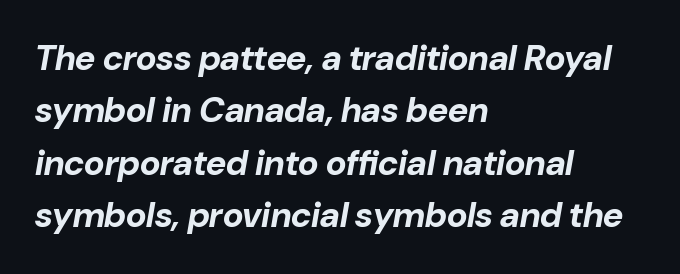
{"italic": "yes", "lean": "right", "slant_degrees": 10, "bold": "yes", "weight": "bold", "width": "normal", "stroke_contrast": "low", "x_height": "medium", "monospaced": "no", "underline": "no", "align": "left", "line_spacing": "normal", "line_spacing_ratio": 1.5, "letter_spacing": "normal", "letter_spacing_em": 0.0, "glyph_px": 35}
